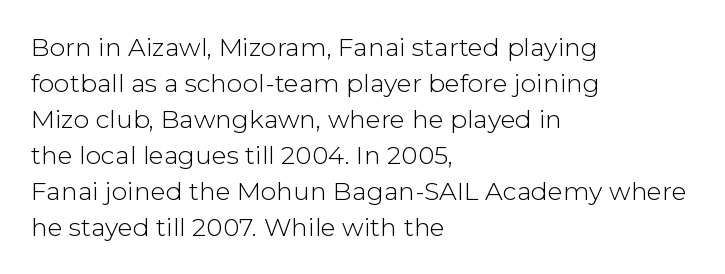
The image shows 25 px text type, upright; set left-aligned, normal line spacing (1.44x), normal letter spacing, not underlined.
